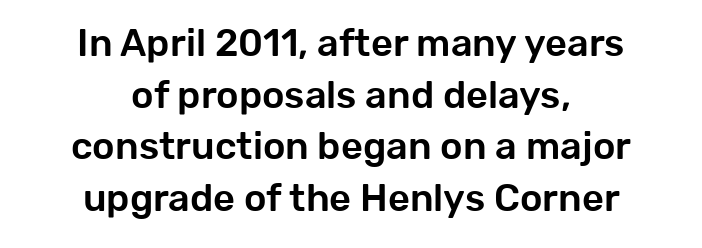
The image shows 38 px sans-serif type, upright; set centered, normal line spacing (1.36x), normal letter spacing, not underlined; low stroke contrast and a medium x-height.
